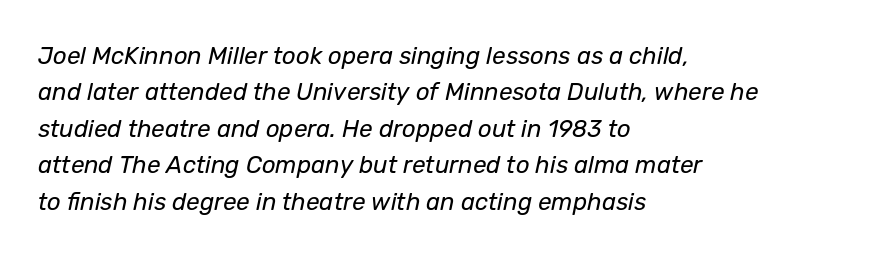
{"italic": "yes", "lean": "right", "slant_degrees": 12, "bold": "no", "underline": "no", "align": "left", "line_spacing": "normal", "line_spacing_ratio": 1.52, "letter_spacing": "normal", "letter_spacing_em": 0.0, "glyph_px": 24}
